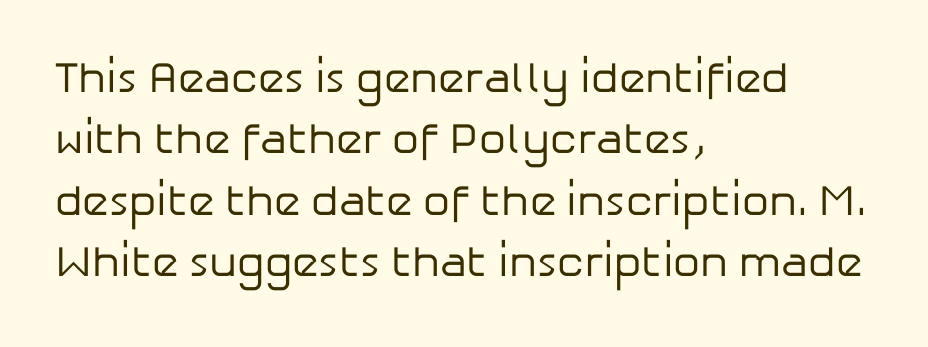
The letters advance in unequal steps, a hallmark of proportional type. When letters stand straight like this, we call the style roman or upright. The line-height multiplier appears to be the usual default. You could call the tracking neutral — neither tight nor loose. Unlike a traditional serif, this face leaves its strokes unadorned.
